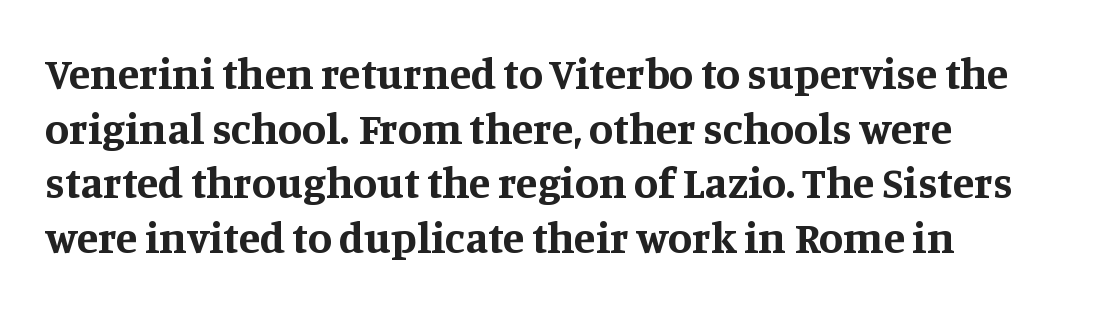
{"serif": "yes", "italic": "no", "bold": "yes", "weight": "bold", "width": "normal", "stroke_contrast": "medium", "x_height": "large", "monospaced": "no", "underline": "no", "align": "left", "line_spacing_ratio": 1.24, "letter_spacing": "normal", "letter_spacing_em": 0.0, "glyph_px": 44}
